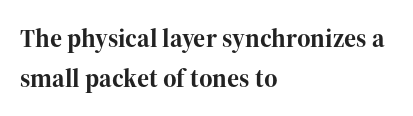
{"italic": "no", "bold": "yes", "underline": "no", "align": "left", "line_spacing": "normal", "line_spacing_ratio": 1.52, "letter_spacing": "normal", "letter_spacing_em": 0.0, "glyph_px": 26}
